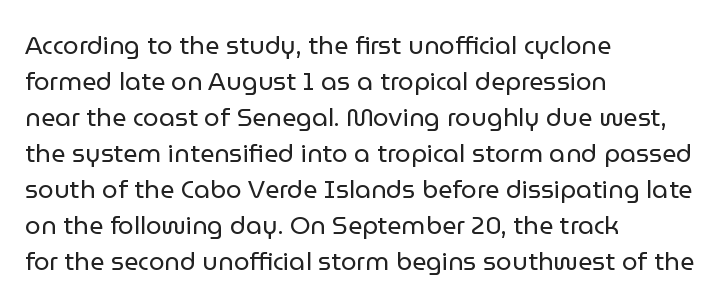
{"italic": "no", "bold": "no", "underline": "no", "align": "left", "line_spacing": "normal", "line_spacing_ratio": 1.44, "letter_spacing": "normal", "letter_spacing_em": 0.0, "glyph_px": 25}
